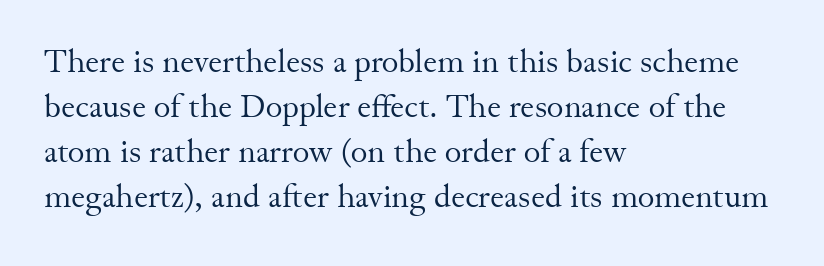
Q: Is the text bold? A: No.
Q: Is the text italic (slanted)? A: No, it is upright.
Q: Is the typeface a serif or a sans-serif typeface? A: Serif.
Q: Is the text underlined? A: No.
Q: How is the paragraph aligned? A: Left-aligned.
Q: Is the spacing between letters normal or unusually wide? A: Normal.
Q: Is the spacing between lines tight, normal or loose? A: Normal.
Q: Width (condensed, normal, or wide)? A: Normal.
Q: Stroke contrast? A: Medium.
Q: x-height? A: Small.
Q: Monospaced? A: No.
